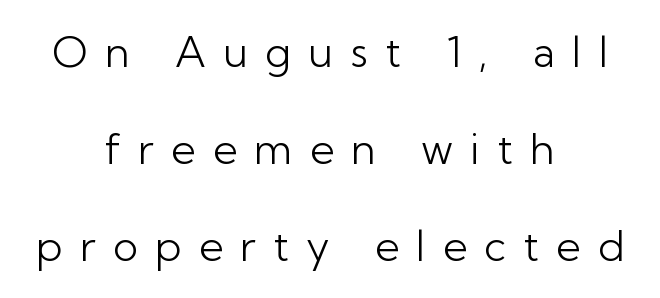
Is this a fixed-width face? No — the glyphs have proportional, varying widths. Posture: vertical. Font category for this specimen: sans-serif. Each new line begins a long way beneath the previous one.
